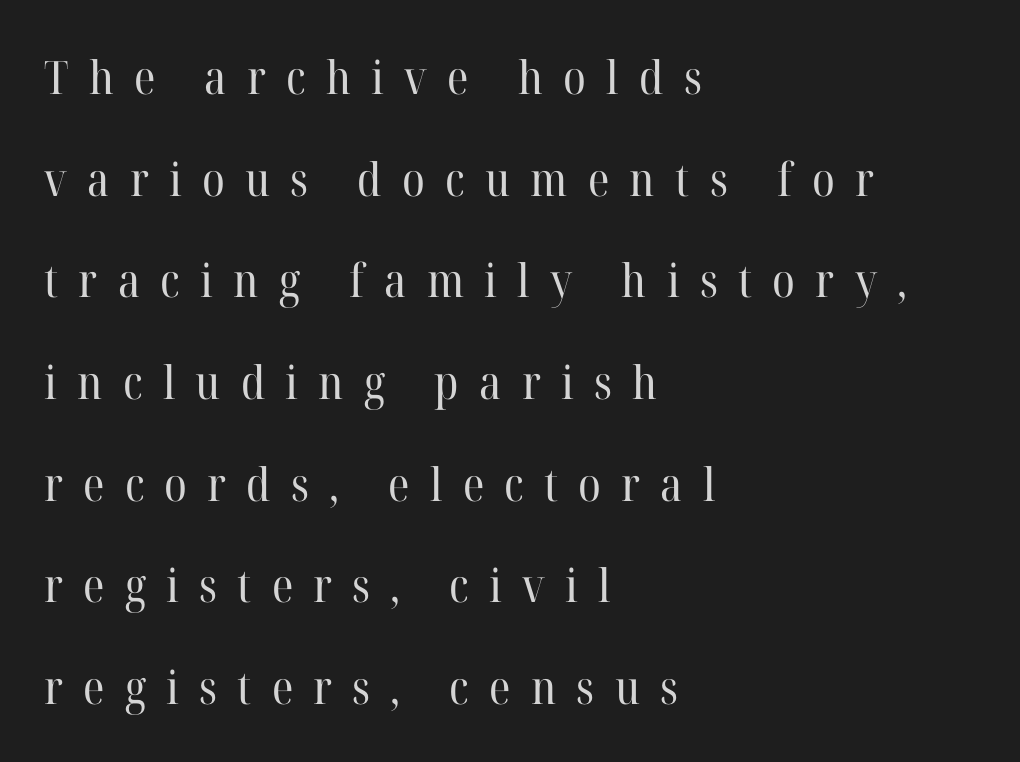
Italic? Not at all — the glyphs are vertical. The cut favours lightness, reaching ordinary text weight at its darkest. Spacing between characters has been opened up far beyond the box default. Words float on clear page, feet unadorned.
